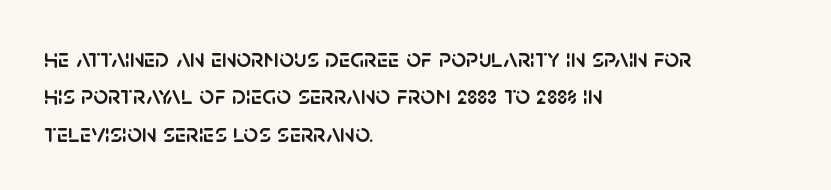
{"italic": "no", "underline": "no", "align": "left", "line_spacing": "normal", "line_spacing_ratio": 1.44, "letter_spacing": "normal", "letter_spacing_em": 0.0, "glyph_px": 26}
